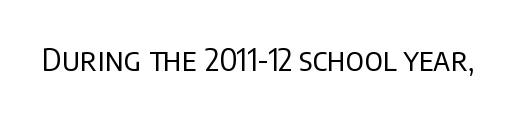
I'd call this a sans setting — the letters go barefoot. How are the letters spaced? Ordinarily, with no added tracking. The typography opts for an upright posture over an oblique one. Any mark beneath the type? The region is blank. The rendering uses natural spacing where letterforms have individual widths. Heaviness? Minimal to ordinary, like unemphasized prose.
